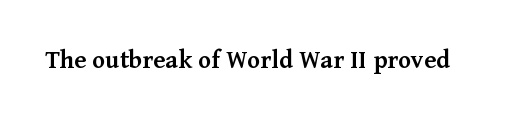
{"italic": "no", "bold": "semi", "underline": "no", "letter_spacing": "normal", "letter_spacing_em": 0.0, "glyph_px": 27}
